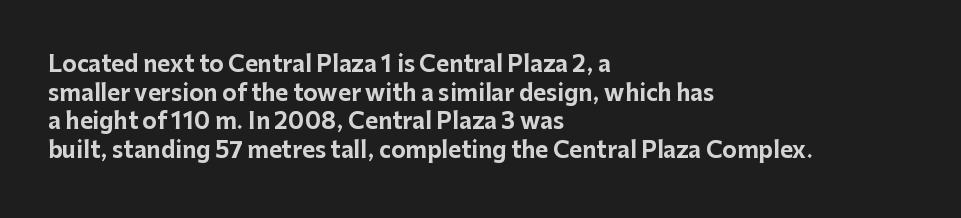
Teacher's note: observe the even left margin — that is flush-left alignment. You can tell it's not italic because the verticals are truly vertical. Words float on clear page, feet unadorned. The letterforms sit shoulder to shoulder at normal distance.
